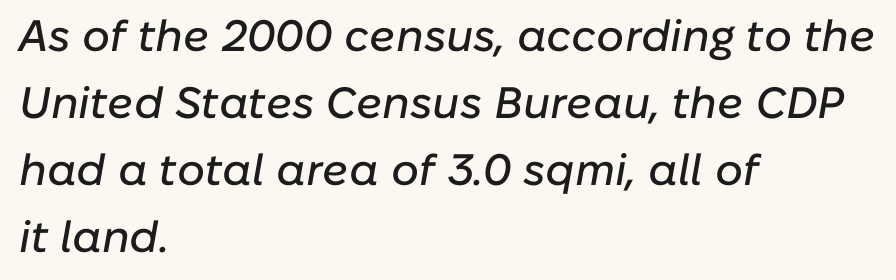
The letters advance in unequal steps, a hallmark of proportional type. The space beneath each line is pristine and unruled. The letters sit at their default tracking, neither squeezed nor spread. Students, observe: this is what conventionally led text looks like. Quick note: italic.
